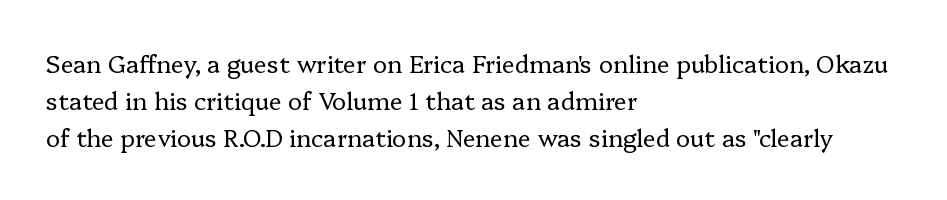
The image shows 24 px text type, upright; set left-aligned, normal line spacing (1.54x), normal letter spacing, not underlined.
